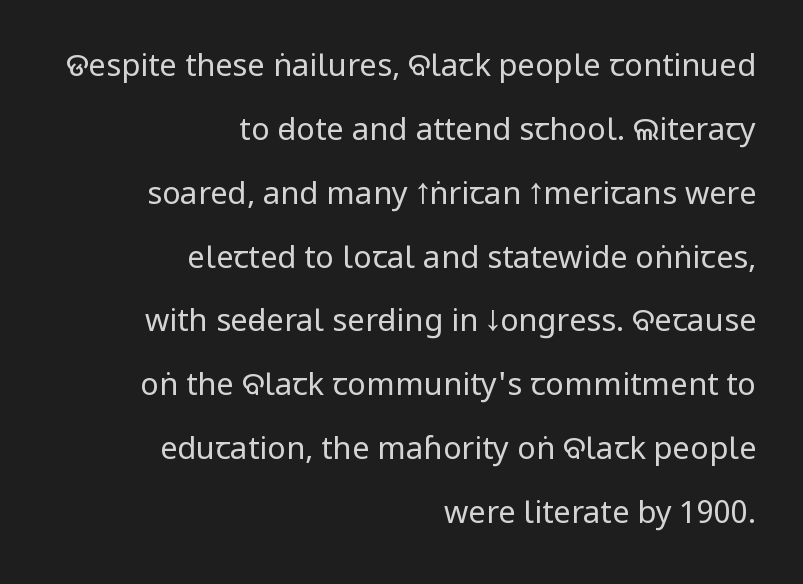
Each line ends at the same right margin while the left side varies. Stem width sits at or under what a default text font uses. The specimen reads as upright at a glance. The typeface chosen for these lines omits serifs.
